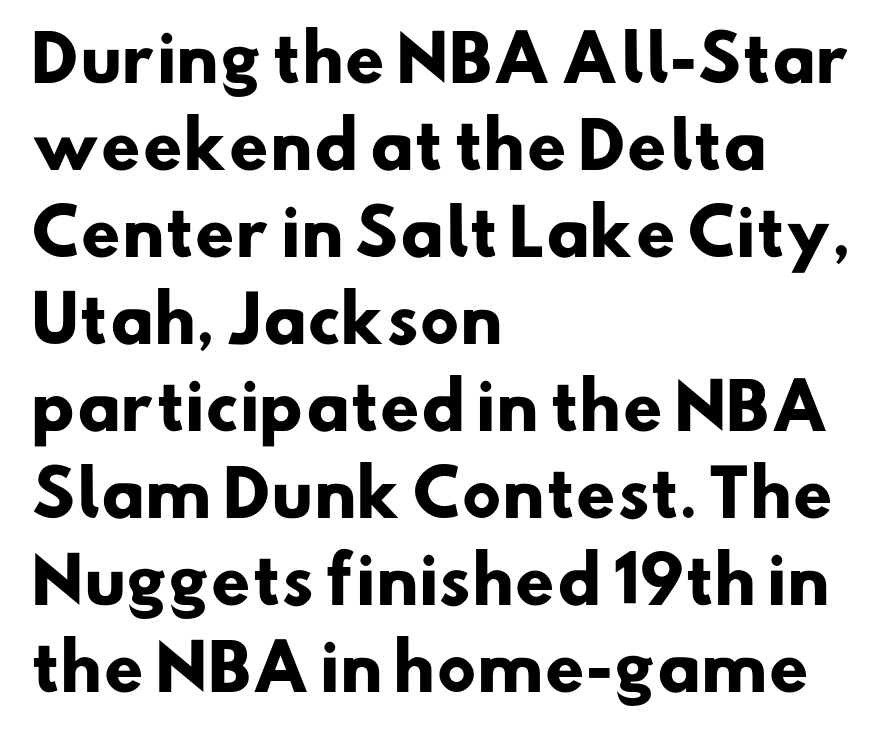
The image shows 63 px heavy sans-serif type; set left-aligned, normal line spacing (1.38x), normal letter spacing, not underlined; low stroke contrast and a small x-height.
